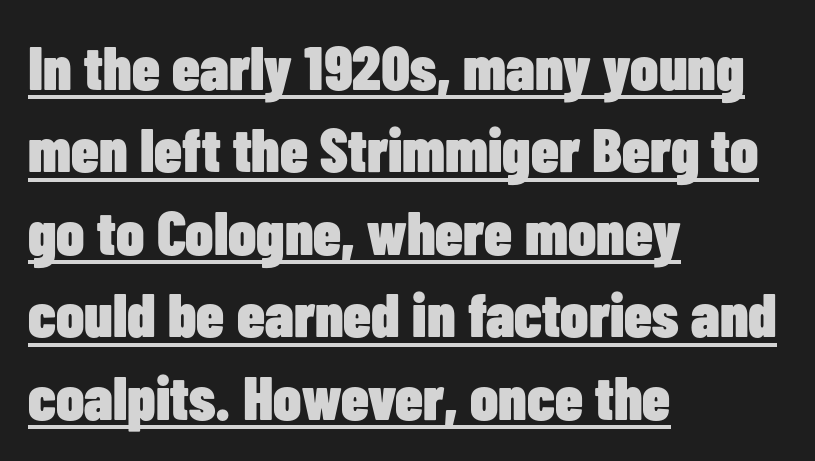
Q: Is the text bold? A: Yes.
Q: Is the text italic (slanted)? A: No, it is upright.
Q: Is the typeface a serif or a sans-serif typeface? A: Sans-serif.
Q: Is the text underlined? A: Yes.
Q: How is the paragraph aligned? A: Left-aligned.
Q: Is the spacing between letters normal or unusually wide? A: Normal.
Q: Is the spacing between lines tight, normal or loose? A: Normal.
Q: Width (condensed, normal, or wide)? A: Condensed.
Q: Stroke contrast? A: Low.
Q: x-height? A: Medium.
Q: Monospaced? A: No.
